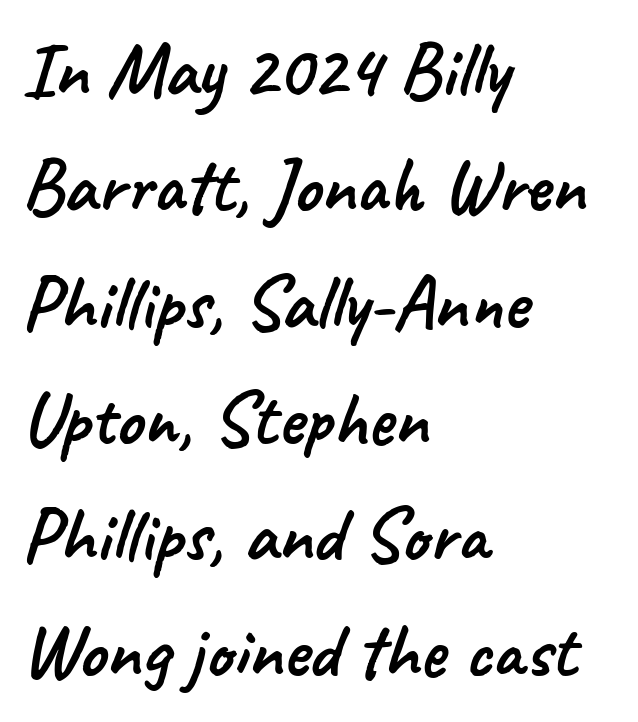
{"serif": "no", "width": "normal", "stroke_contrast": "low", "x_height": "small", "monospaced": "no", "underline": "no", "align": "left", "line_spacing": "normal", "line_spacing_ratio": 1.51, "letter_spacing": "normal", "letter_spacing_em": 0.0, "glyph_px": 77}
